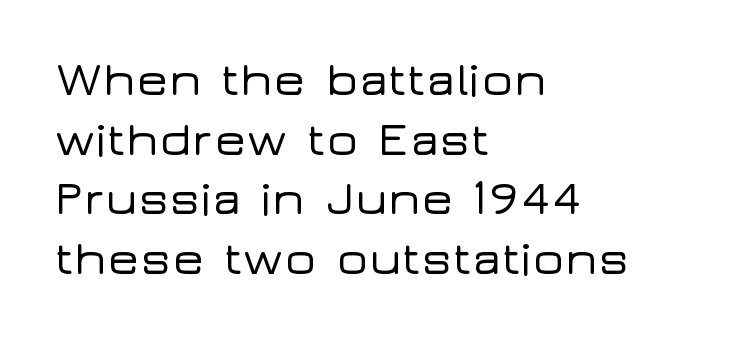
Letter spacing: default. Look at the bottom of the vertical strokes: they stop flat, with no serifs. The passage shown is typed in a proportional face where columns would drift. The typography opts for an upright posture over an oblique one.
